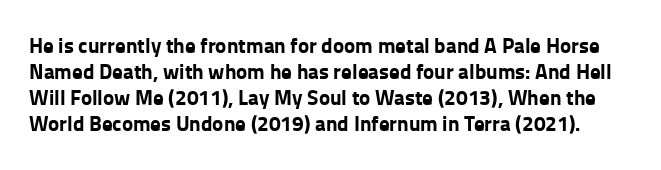
The image shows 21 px bold type, upright; set line spacing 1.24x, normal letter spacing, not underlined.
